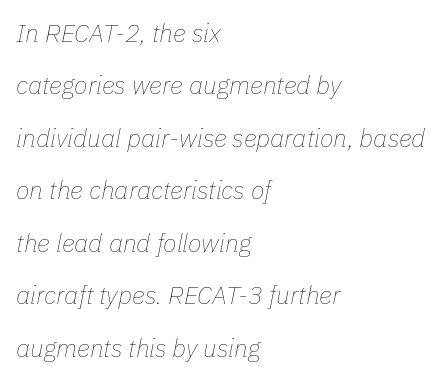
Each stroke keeps to a modest, everyday thickness or less. Short note: letters normally spaced. Nobody drew a line under any word here. The rendering uses a large line-height, opening up the rows.
